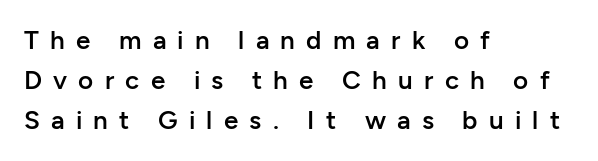
{"italic": "no", "bold": "semi", "underline": "no", "align": "left", "line_spacing": "normal", "line_spacing_ratio": 1.54, "letter_spacing": "wide", "letter_spacing_em": 0.43, "glyph_px": 26}
